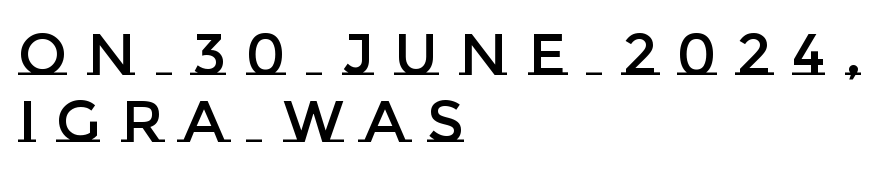
The image shows 58 px text type, upright; set left-aligned, tight line spacing (1.15x), unusually wide letter spacing (+0.35 em), not underlined; low stroke contrast and a large x-height.
